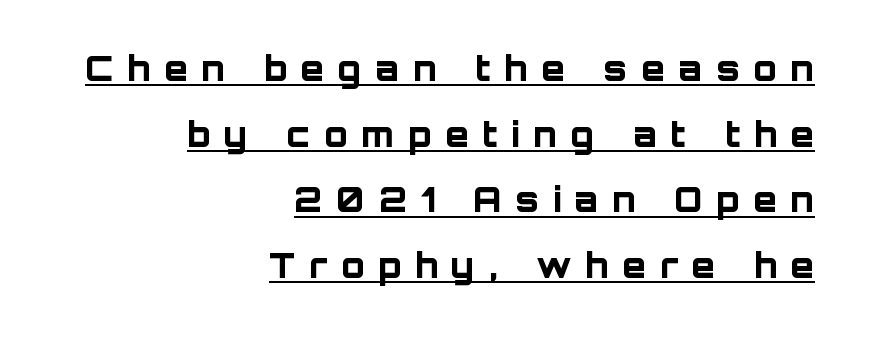
{"serif": "no", "italic": "no", "bold": "yes", "weight": "bold", "width": "normal", "stroke_contrast": "low", "x_height": "large", "monospaced": "no", "underline": "yes", "align": "right", "line_spacing": "loose", "line_spacing_ratio": 1.93, "letter_spacing": "wide", "letter_spacing_em": 0.41, "glyph_px": 34}
